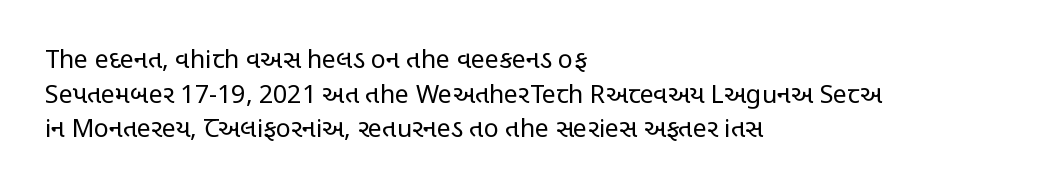
The letters stand straight up with perfectly vertical stems. The typesetter chose a ragged-right arrangement here. What's the leading like? Ordinary, nothing unusual. Nothing unusual about the tracking: characters are spaced as the font intends. Is the stroke heavy? The answer is a plain regular-or-lighter.
